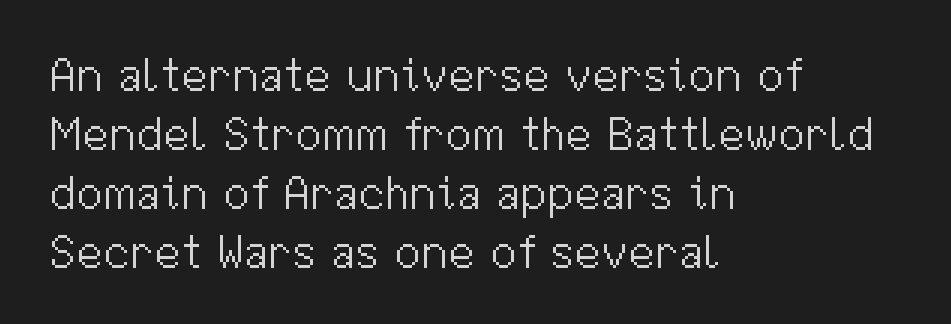
No heavy texture on the line: the type isn't bold. Compared with typical body copy, the letter spacing here is the same. Each letter keeps its own natural width here, so spacing adapts to shape. The lettering stays uniformly vertical, giving the passage a roman look. Underlining? Definitely not there.
